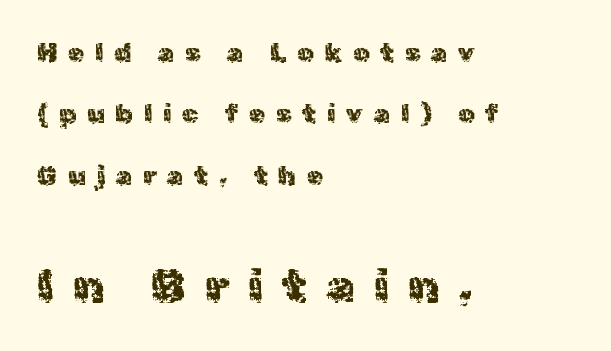
The image shows 46 px regular-weight sans-serif type, upright; set left-aligned, loose line spacing (2.36x), unusually wide letter spacing (+0.42 em), not underlined; the second (bottom) block is 1.77x larger; a medium x-height.
